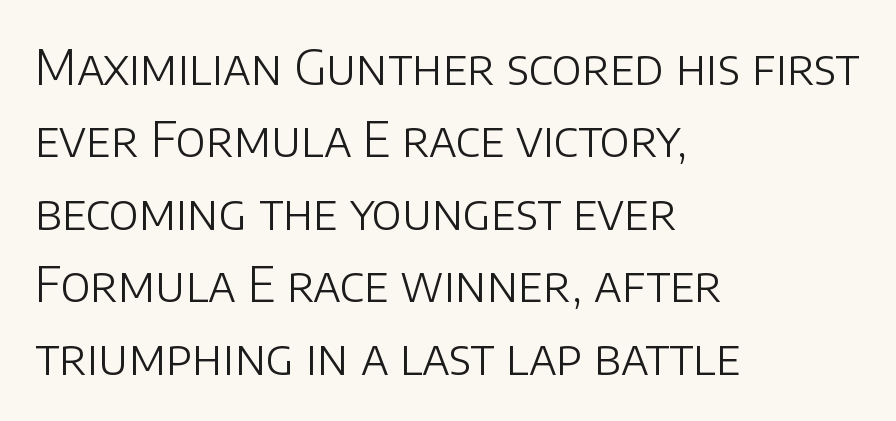
Q: Is the text bold? A: No.
Q: Is the text italic (slanted)? A: No, it is upright.
Q: Is the typeface a serif or a sans-serif typeface? A: Sans-serif.
Q: Is the text underlined? A: No.
Q: How is the paragraph aligned? A: Left-aligned.
Q: Is the spacing between letters normal or unusually wide? A: Normal.
Q: Is the spacing between lines tight, normal or loose? A: Normal.
Q: Width (condensed, normal, or wide)? A: Normal.
Q: Stroke contrast? A: Low.
Q: x-height? A: Large.
Q: Monospaced? A: No.
